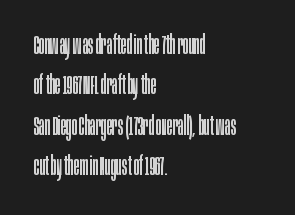
Check the space under the baseline: it is left empty. The type sits square on the baseline with zero lean. Line spacing here is normal. Casual observation: everything's shoved over to the left. Honestly, the letter spacing is just normal — you wouldn't notice it.
